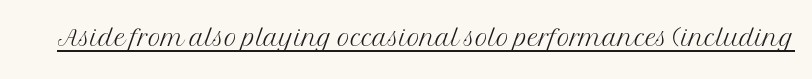
The image shows 35 px light serif type; set normal letter spacing, underlined; medium stroke contrast and a medium x-height.
